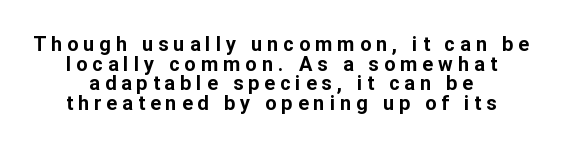
{"italic": "no", "bold": "yes", "underline": "no", "line_spacing": "tight", "line_spacing_ratio": 0.98, "letter_spacing": "wide", "letter_spacing_em": 0.25, "glyph_px": 20}
